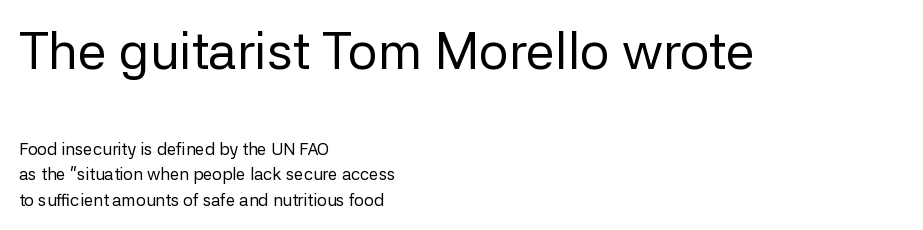
Q: Is the text bold? A: No.
Q: Is the text italic (slanted)? A: No, it is upright.
Q: Is the typeface a serif or a sans-serif typeface? A: Sans-serif.
Q: Is the text underlined? A: No.
Q: How is the paragraph aligned? A: Left-aligned.
Q: Is the spacing between letters normal or unusually wide? A: Normal.
Q: Is the spacing between lines tight, normal or loose? A: Normal.
Q: Which block of text is set in a larger size, the first (top) or the second (bottom)? A: The first (top) one.
Q: Width (condensed, normal, or wide)? A: Normal.
Q: Stroke contrast? A: Low.
Q: x-height? A: Medium.
Q: Monospaced? A: No.
